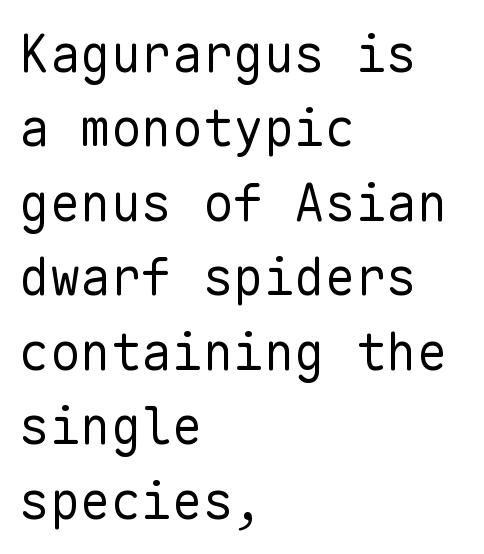
The image shows 51 px regular-weight sans-serif type, upright, monospaced; set left-aligned, normal line spacing (1.46x), normal letter spacing, not underlined; low stroke contrast and a medium x-height.
